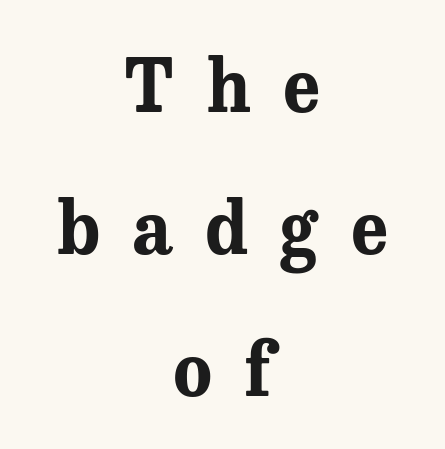
{"serif": "yes", "italic": "no", "bold": "yes", "weight": "bold", "width": "normal", "stroke_contrast": "medium", "x_height": "medium", "monospaced": "no", "underline": "no", "align": "center", "line_spacing": "loose", "line_spacing_ratio": 1.97, "letter_spacing": "wide", "letter_spacing_em": 0.45, "glyph_px": 72}
